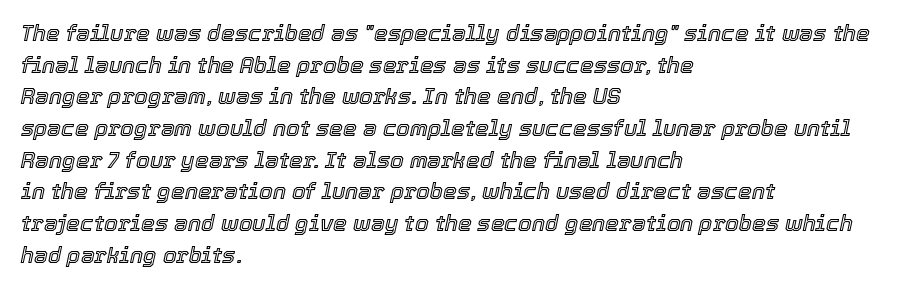
Bare-footed words on every line. The letterforms sit shoulder to shoulder at normal distance. You can tell it's italic because the verticals aren't actually vertical. These lines sit exactly where default settings would place them.
